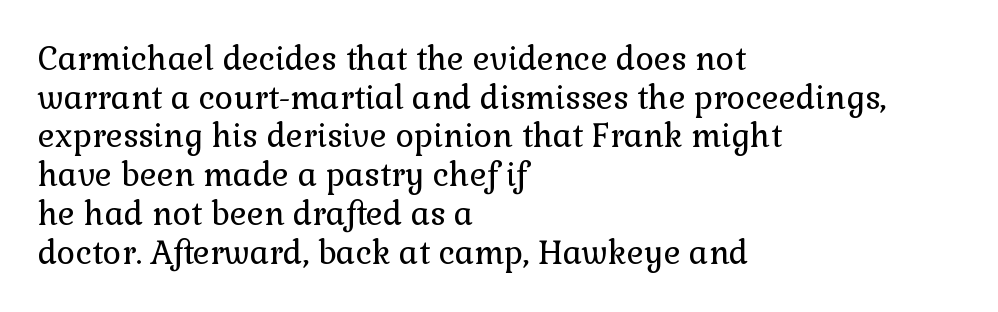
The image shows 32 px regular-weight serif type, upright; set left-aligned, line spacing 1.21x, normal letter spacing, not underlined; a medium x-height.
